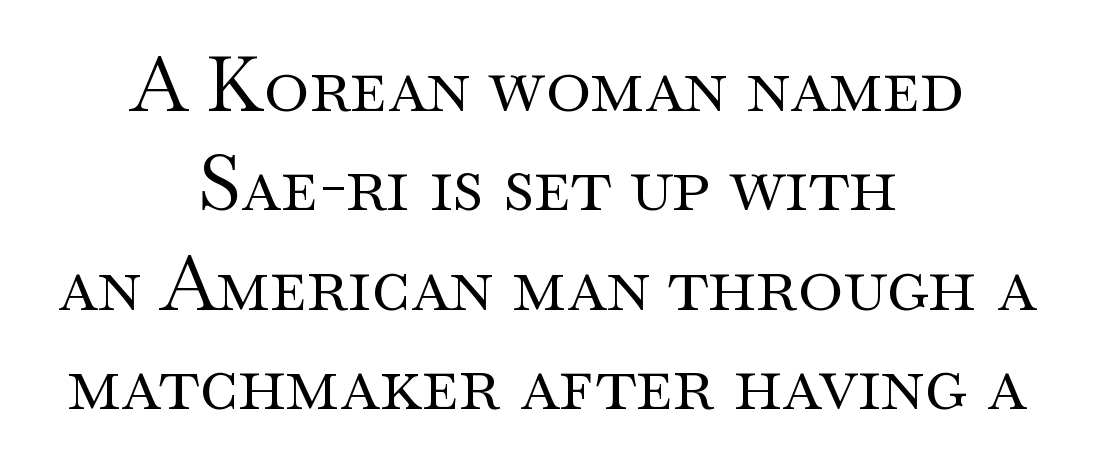
Q: Is the text bold? A: No.
Q: Is the text italic (slanted)? A: No, it is upright.
Q: Is the typeface a serif or a sans-serif typeface? A: Serif.
Q: Is the text underlined? A: No.
Q: How is the paragraph aligned? A: Centered.
Q: Is the spacing between letters normal or unusually wide? A: Normal.
Q: Is the spacing between lines tight, normal or loose? A: Normal.
Q: Width (condensed, normal, or wide)? A: Wide.
Q: Stroke contrast? A: Medium.
Q: x-height? A: Small.
Q: Monospaced? A: No.
